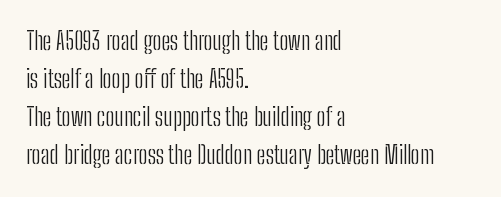
Q: Is the text bold? A: No.
Q: Is the text italic (slanted)? A: No, it is upright.
Q: Is the text underlined? A: No.
Q: How is the paragraph aligned? A: Left-aligned.
Q: Is the spacing between letters normal or unusually wide? A: Normal.
Q: Is the spacing between lines tight, normal or loose? A: Normal.
